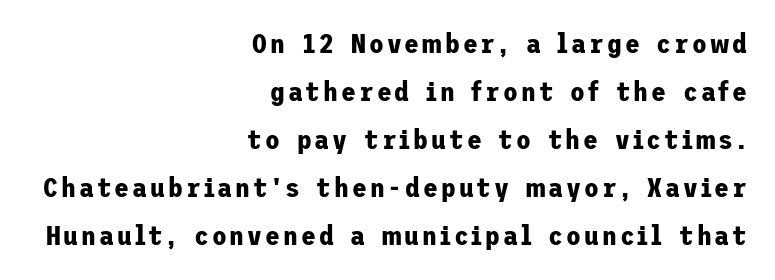
The image shows 27 px bold type, upright; set right-aligned, line spacing 1.78x, not underlined.
